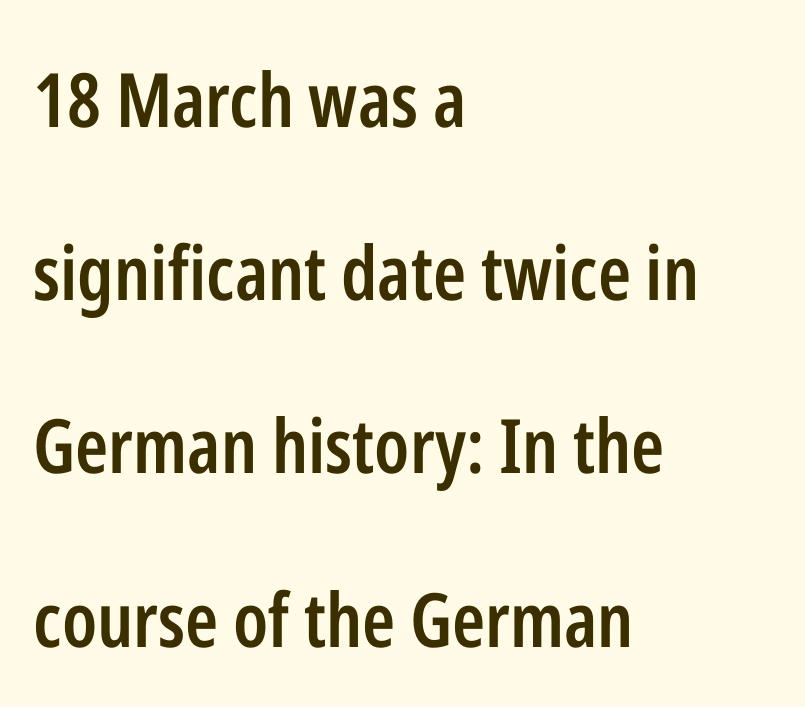
Underlining? Definitely not there. Each letter's strokes conclude bluntly, with no projecting serifs. On the weight axis this lands at semibold, roughly 600. The axis of the letterforms is exactly vertical.
